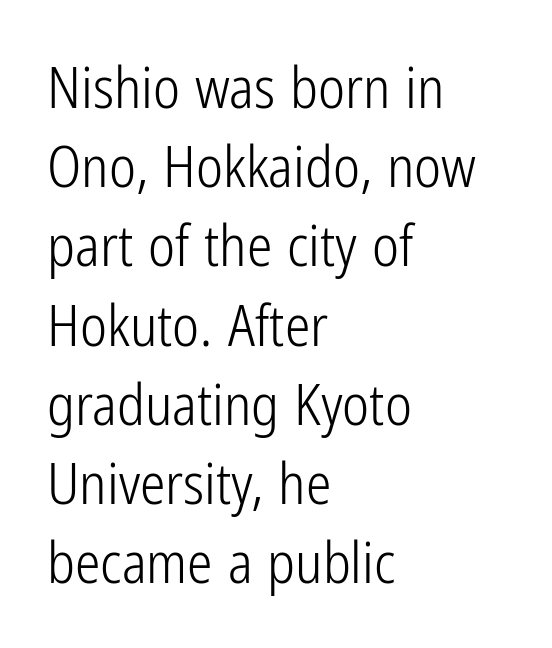
The image shows 57 px light, condensed sans-serif type, upright; set left-aligned, normal line spacing (1.39x), normal letter spacing, not underlined; low stroke contrast and a medium x-height.
